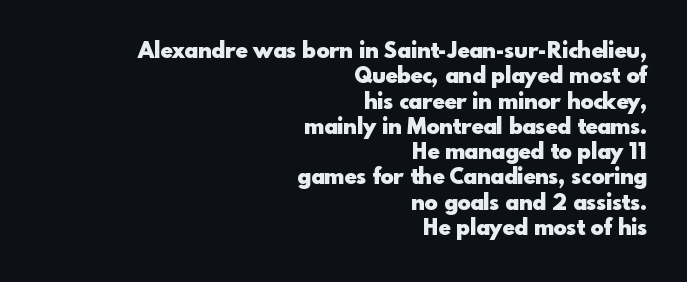
This rendering features lettering with no underline. The face used here has the dense, thick strokes of a bold. It's the straight-up-and-down kind of type. Words appear dense and cohesive because spacing is normal.
